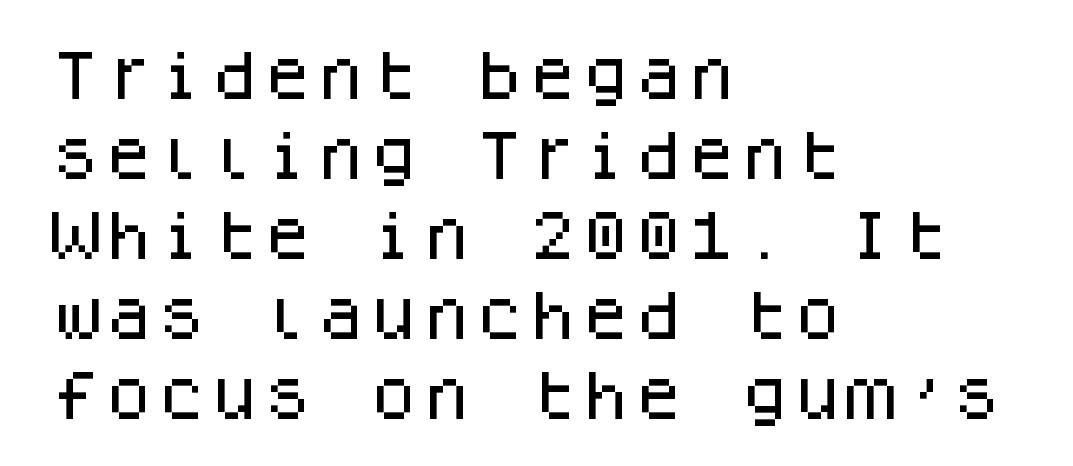
Tracking value appears to be zero — textbook default spacing. Quick note: underline off. Each letter, wide or thin by design, is forced into the same width here. In terms of posture, this sample is upright. Does the copy run flush right? No — it runs flush left.
